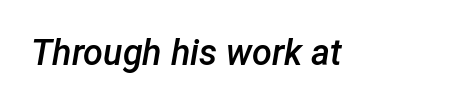
The image shows 36 px semibold type, italic (leaning right); set normal letter spacing, not underlined; low stroke contrast and a medium x-height.
